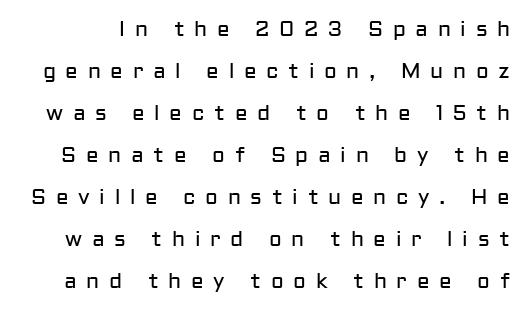
The image shows 21 px text type, upright; set loose line spacing (2.0x), unusually wide letter spacing (+0.46 em), not underlined.
